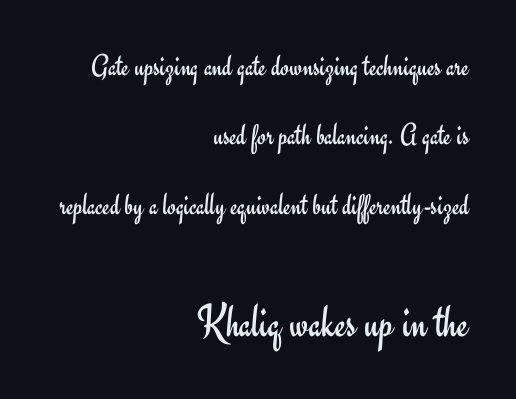
Q: Is the text bold? A: No.
Q: Is the text italic (slanted)? A: Yes.
Q: Is the typeface a serif or a sans-serif typeface? A: Sans-serif.
Q: Is the text underlined? A: No.
Q: How is the paragraph aligned? A: Right-aligned.
Q: Is the spacing between letters normal or unusually wide? A: Normal.
Q: Is the spacing between lines tight, normal or loose? A: Loose.
Q: Which block of text is set in a larger size, the first (top) or the second (bottom)? A: The second (bottom) one.
Q: Width (condensed, normal, or wide)? A: Normal.
Q: Stroke contrast? A: Low.
Q: x-height? A: Small.
Q: Monospaced? A: No.
